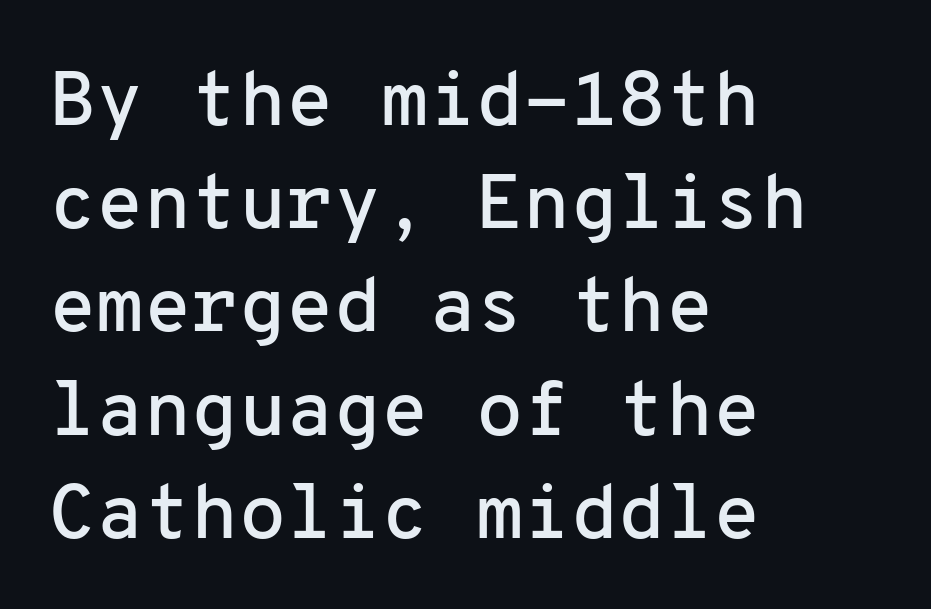
{"serif": "no", "italic": "no", "width": "normal", "stroke_contrast": "low", "x_height": "medium", "monospaced": "yes", "underline": "no", "align": "left", "line_spacing": "normal", "line_spacing_ratio": 1.34, "letter_spacing": "normal", "letter_spacing_em": 0.0, "glyph_px": 77}
